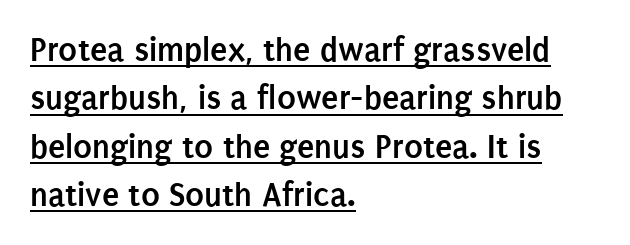
What weight is shown? A full bold with thick strokes. These lines were composed using upright roman letters. The passage shown is underscored from start to finish. Looks like regular typesetting: each glyph gets only the width it needs. Nope, no serifs anywhere on these letters.
